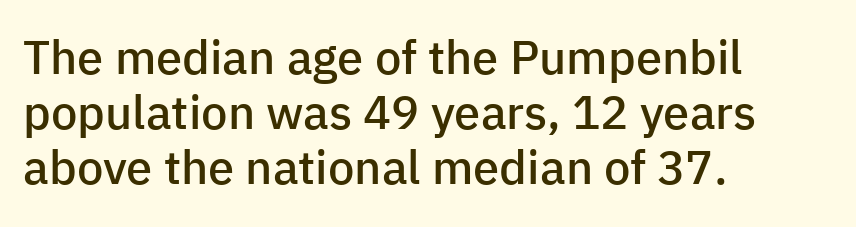
{"serif": "no", "italic": "no", "bold": "semi", "weight": "semibold", "width": "normal", "stroke_contrast": "low", "x_height": "medium", "monospaced": "no", "underline": "no", "align": "left", "line_spacing_ratio": 1.17, "letter_spacing": "normal", "letter_spacing_em": 0.0, "glyph_px": 47}
